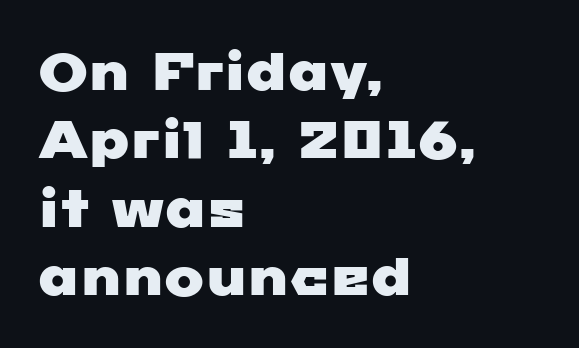
The image shows 53 px wide sans-serif type; set left-aligned, normal line spacing (1.29x), normal letter spacing, not underlined; low stroke contrast and a medium x-height.
